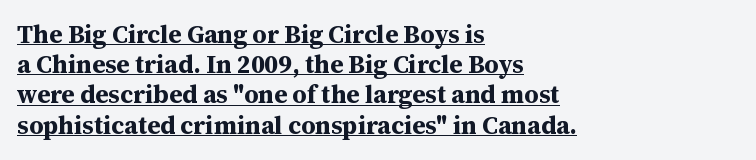
Q: Is the text bold? A: Yes.
Q: Is the text italic (slanted)? A: No, it is upright.
Q: Is the text underlined? A: Yes.
Q: How is the paragraph aligned? A: Left-aligned.
Q: Is the spacing between letters normal or unusually wide? A: Normal.
